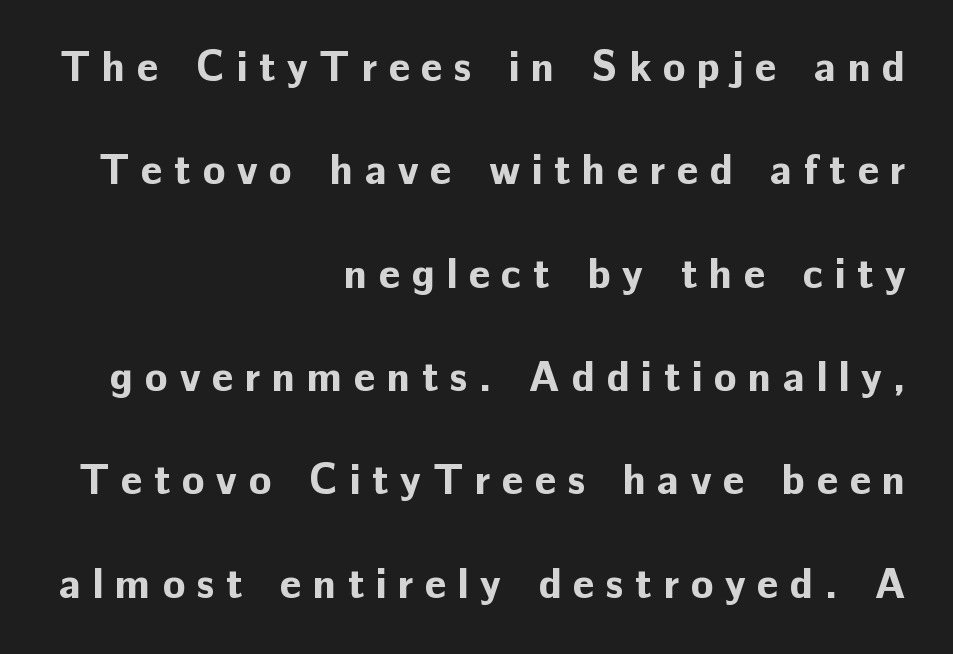
The image shows 42 px bold sans-serif type, upright; set right-aligned, loose line spacing (2.46x), unusually wide letter spacing (+0.27 em), not underlined; low stroke contrast and a medium x-height.
